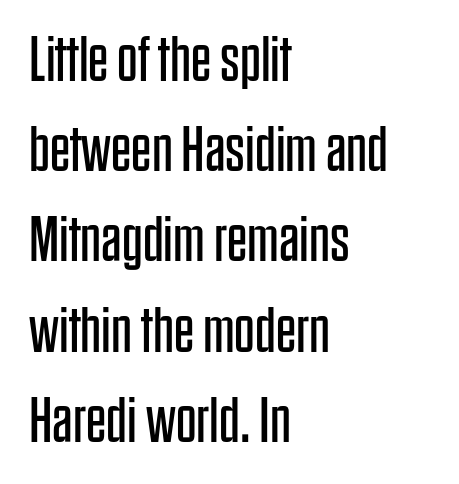
Q: Is the text bold? A: No.
Q: Is the text italic (slanted)? A: No, it is upright.
Q: Is the typeface a serif or a sans-serif typeface? A: Sans-serif.
Q: Is the text underlined? A: No.
Q: How is the paragraph aligned? A: Left-aligned.
Q: Is the spacing between letters normal or unusually wide? A: Normal.
Q: Is the spacing between lines tight, normal or loose? A: Normal.
Q: Width (condensed, normal, or wide)? A: Condensed.
Q: Stroke contrast? A: Low.
Q: x-height? A: Large.
Q: Monospaced? A: No.
